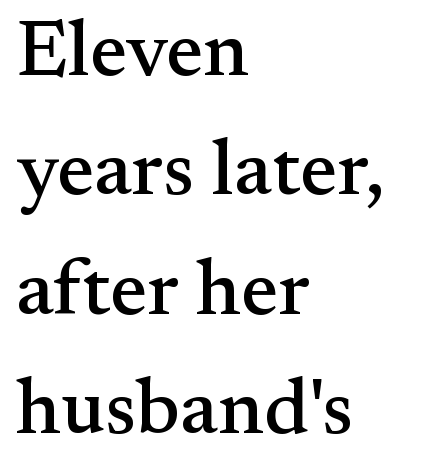
Q: Is the text italic (slanted)? A: No, it is upright.
Q: Is the typeface a serif or a sans-serif typeface? A: Serif.
Q: Is the text underlined? A: No.
Q: How is the paragraph aligned? A: Left-aligned.
Q: Is the spacing between letters normal or unusually wide? A: Normal.
Q: Is the spacing between lines tight, normal or loose? A: Normal.
Q: Width (condensed, normal, or wide)? A: Normal.
Q: Stroke contrast? A: Medium.
Q: x-height? A: Small.
Q: Monospaced? A: No.
